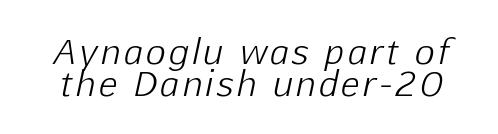
Q: Is the text bold? A: No.
Q: Is the text italic (slanted)? A: Yes, it leans right by about 12 degrees.
Q: Is the text underlined? A: No.
Q: Is the spacing between lines tight, normal or loose? A: Tight.
Q: Width (condensed, normal, or wide)? A: Normal.
Q: Stroke contrast? A: Low.
Q: x-height? A: Medium.
Q: Monospaced? A: No.
